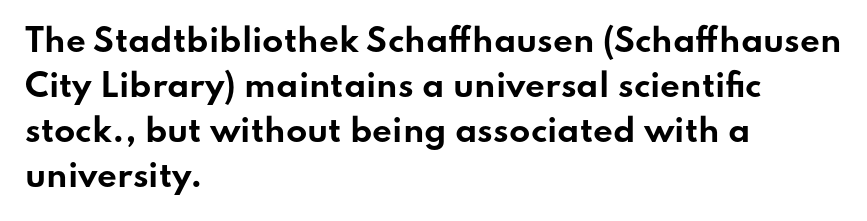
The image shows 31 px bold, wide sans-serif type, upright; set left-aligned, normal line spacing (1.45x), normal letter spacing, not underlined; low stroke contrast and a small x-height.
